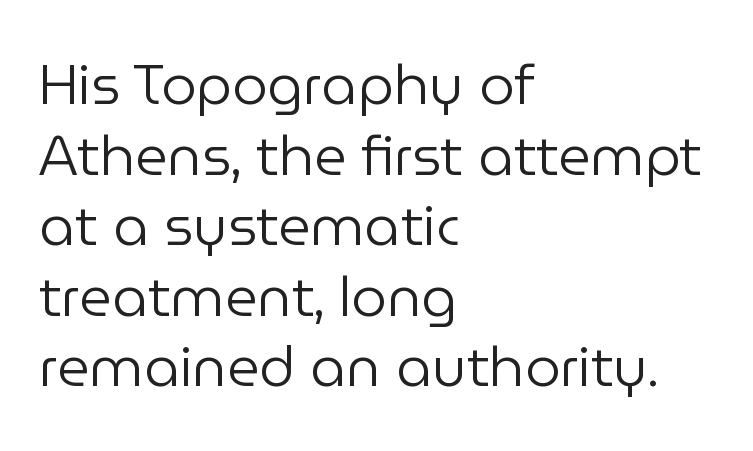
Inter-character spacing is left at the font's built-in metrics. The letters advance in unequal steps, a hallmark of proportional type. Stroke mass is kept to a normal reading level or below. Quick note: underline off. The face used here is a sans, in the tradition of grotesques and geometrics.
